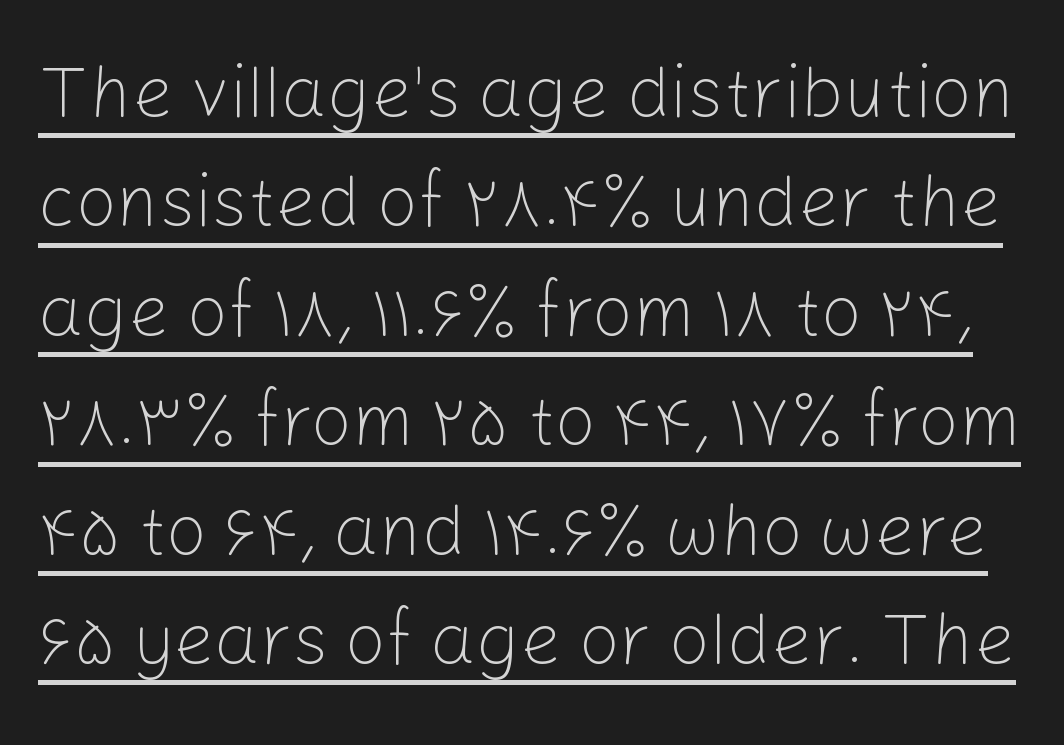
{"serif": "no", "italic": "no", "bold": "no", "weight": "light", "width": "normal", "stroke_contrast": "low", "x_height": "medium", "monospaced": "no", "underline": "yes", "line_spacing": "normal", "line_spacing_ratio": 1.52, "letter_spacing": "normal", "letter_spacing_em": 0.0, "glyph_px": 72}
